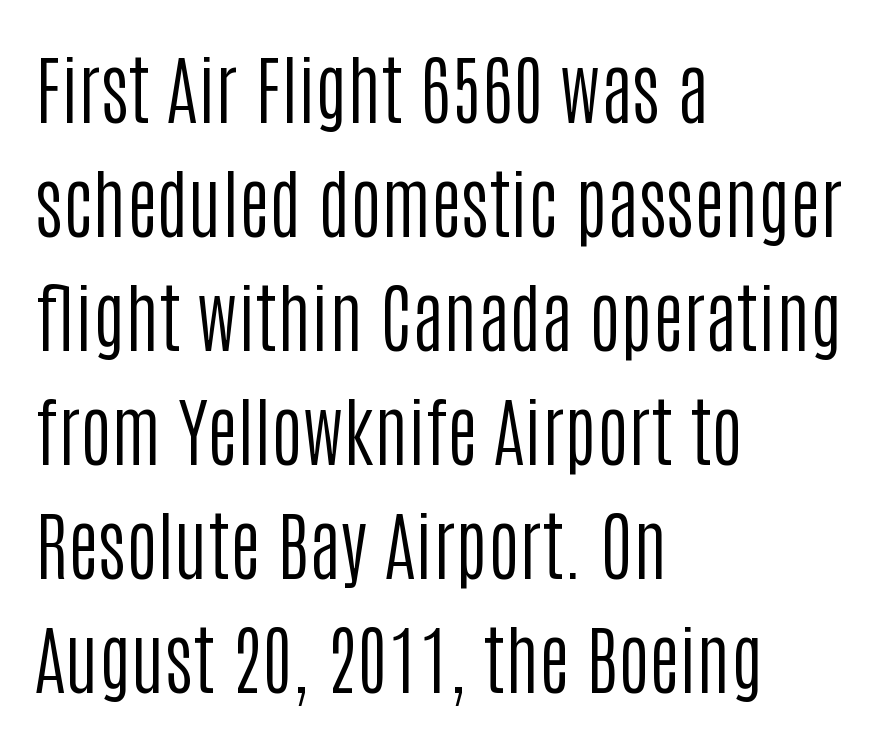
Each new line begins a customary step beneath the previous one. Upright lettering throughout. Short note: letters normally spaced. The setting favours the left margin, as ordinary paragraphs usually do. Think of a printed novel: that variable character pitch is what you see here.
